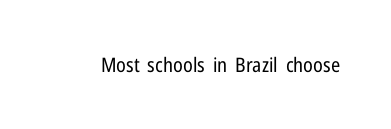
The image shows 20 px text type, upright; set normal letter spacing, not underlined.
